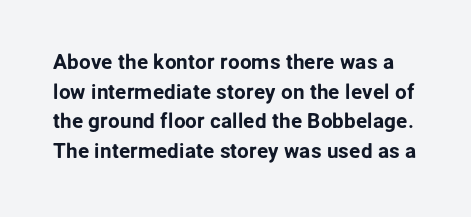
The rendering keeps characters at their native spacing. Every character sits straight up, as roman type does. The rendering uses a moderate line-height, typical for paragraphs. Descender tails drop into unmarked territory.
